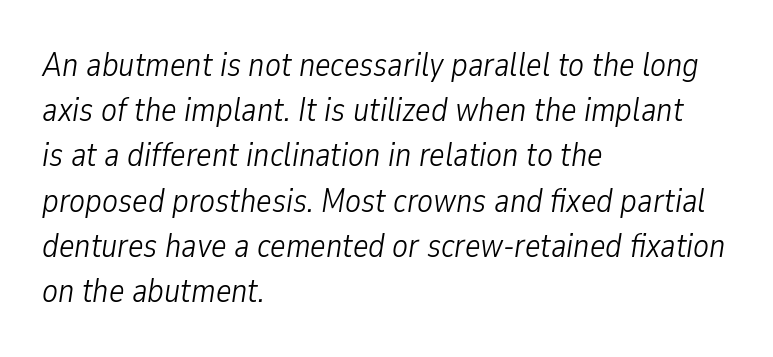
{"italic": "yes", "lean": "right", "slant_degrees": 9, "bold": "no", "weight": "light", "width": "condensed", "stroke_contrast": "low", "x_height": "medium", "monospaced": "no", "underline": "no", "align": "left", "line_spacing": "normal", "line_spacing_ratio": 1.37, "letter_spacing": "normal", "letter_spacing_em": 0.0, "glyph_px": 33}
